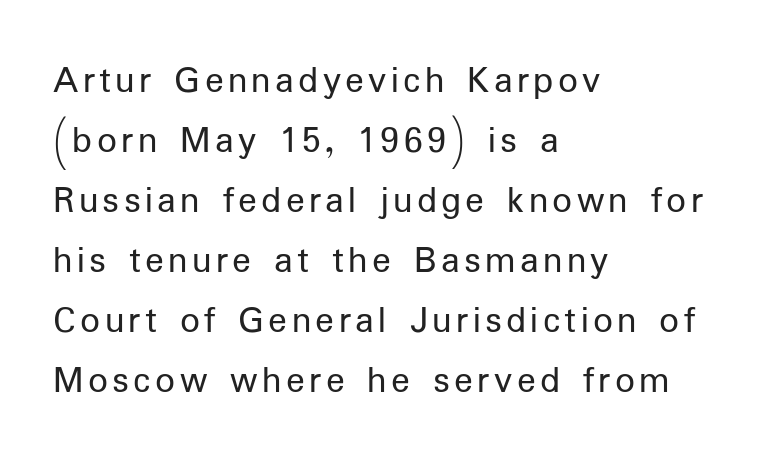
How would I describe the line gaps? Plain and ordinary. Compared with a centered layout, this one pins lines to the left instead. This sample uses an upright cut, with every glyph sitting square on the baseline. Summary of weight: not heavy and not bold. A typesetter would call this proportional, since set widths differ per character.
